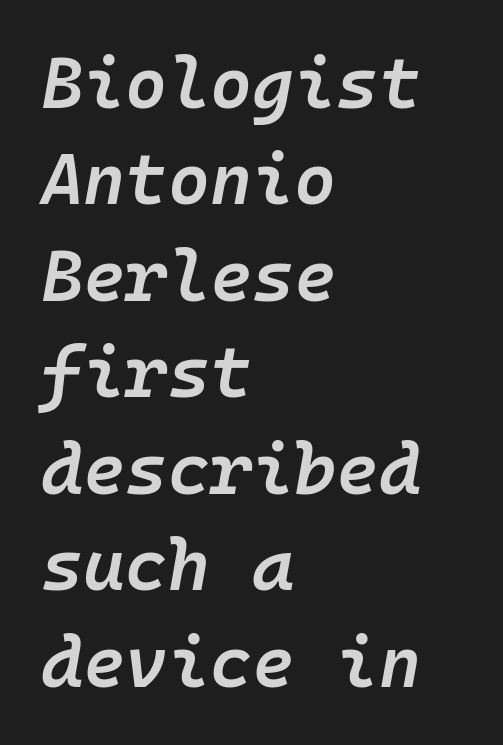
Q: Is the text bold? A: Semi-bold.
Q: Is the text italic (slanted)? A: Yes, it leans right by about 10 degrees.
Q: Is the text underlined? A: No.
Q: How is the paragraph aligned? A: Left-aligned.
Q: Is the spacing between letters normal or unusually wide? A: Normal.
Q: Is the spacing between lines tight, normal or loose? A: Normal.
Q: Width (condensed, normal, or wide)? A: Normal.
Q: Stroke contrast? A: Low.
Q: x-height? A: Medium.
Q: Monospaced? A: Yes.
